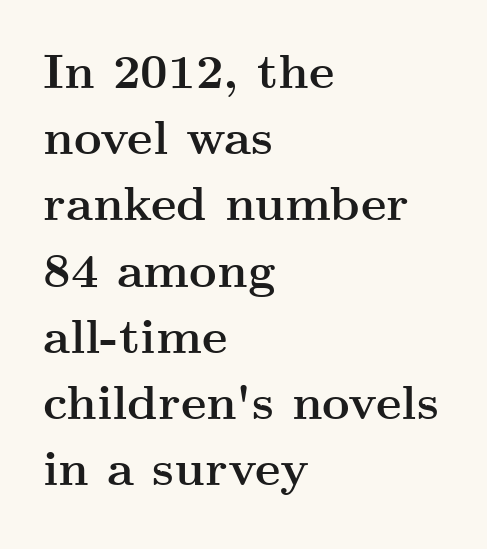
The gap between lines stays unmarked. This sample uses plain, unmodified letter spacing. This sample is left-justified, so line endings fall wherever the words run out. These lines are rendered in a variable-pitch font. Rendered with straight, roman letterforms.
